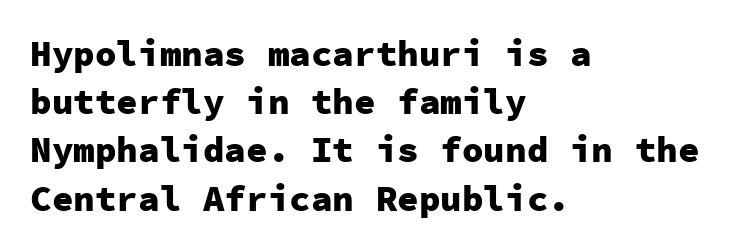
The image shows 36 px heavy sans-serif type, upright, monospaced; set left-aligned, normal line spacing (1.34x), normal letter spacing, not underlined; low stroke contrast and a medium x-height.
